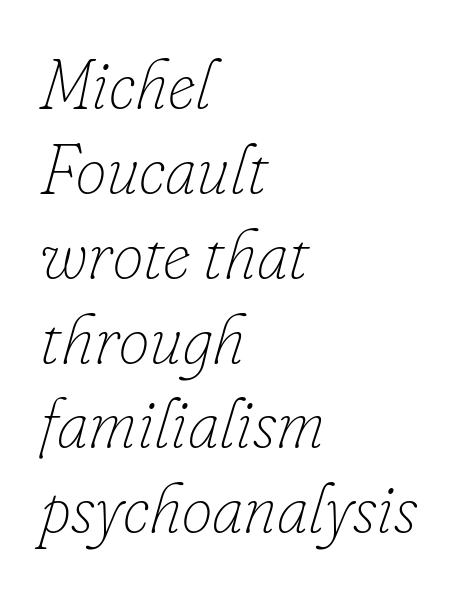
Q: Is the text bold? A: No.
Q: Is the text italic (slanted)? A: Yes, it leans right by about 16 degrees.
Q: Is the text underlined? A: No.
Q: How is the paragraph aligned? A: Left-aligned.
Q: Is the spacing between letters normal or unusually wide? A: Normal.
Q: Width (condensed, normal, or wide)? A: Normal.
Q: Stroke contrast? A: Low.
Q: x-height? A: Small.
Q: Monospaced? A: No.
